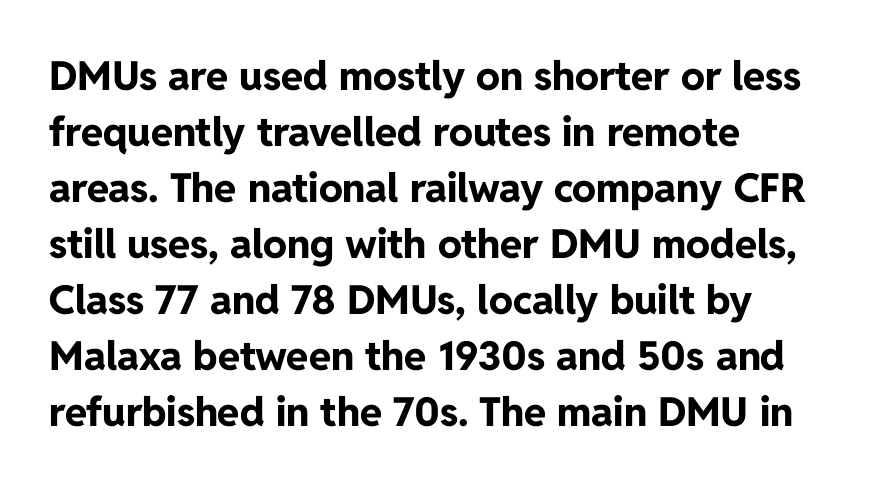
The image shows 40 px bold sans-serif type, upright; set left-aligned, normal line spacing (1.4x), normal letter spacing, not underlined; low stroke contrast and a medium x-height.
